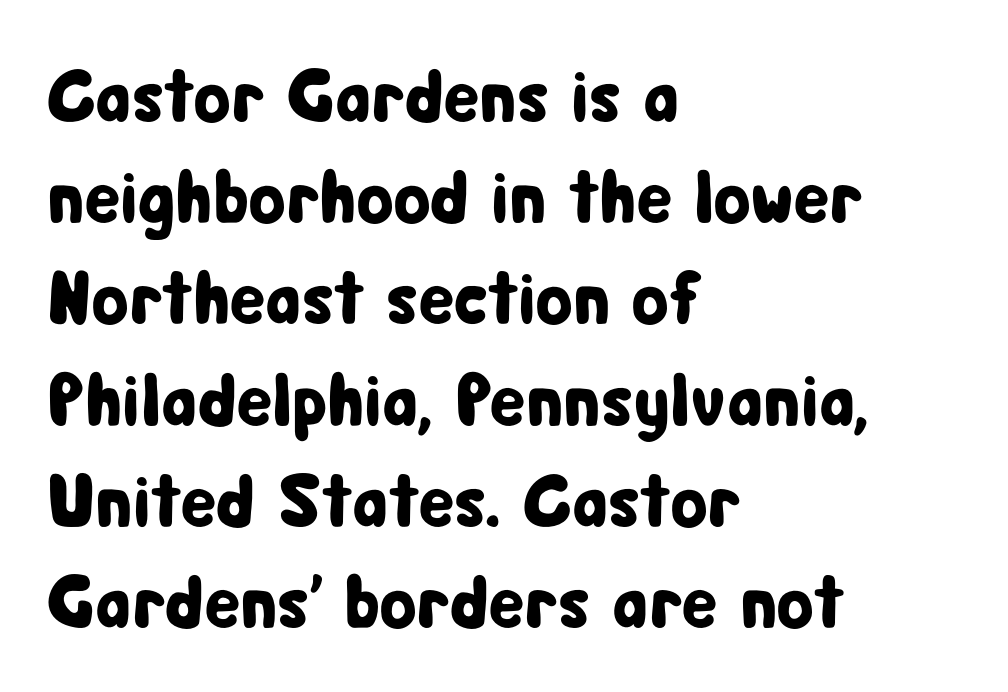
{"serif": "no", "italic": "no", "width": "condensed", "stroke_contrast": "low", "x_height": "medium", "monospaced": "no", "underline": "no", "align": "left", "line_spacing": "normal", "line_spacing_ratio": 1.35, "letter_spacing": "normal", "letter_spacing_em": 0.0, "glyph_px": 75}
